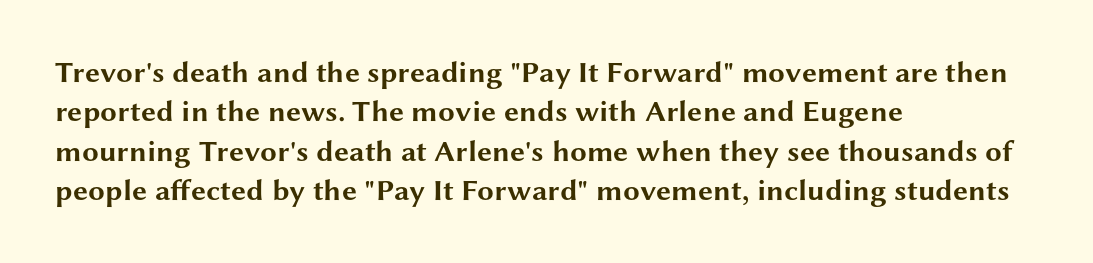
Q: Is the text bold? A: Yes.
Q: Is the text italic (slanted)? A: No, it is upright.
Q: Is the typeface a serif or a sans-serif typeface? A: Sans-serif.
Q: Is the text underlined? A: No.
Q: How is the paragraph aligned? A: Left-aligned.
Q: Is the spacing between letters normal or unusually wide? A: Normal.
Q: Is the spacing between lines tight, normal or loose? A: Normal.
Q: Width (condensed, normal, or wide)? A: Wide.
Q: Stroke contrast? A: Medium.
Q: x-height? A: Medium.
Q: Monospaced? A: No.
